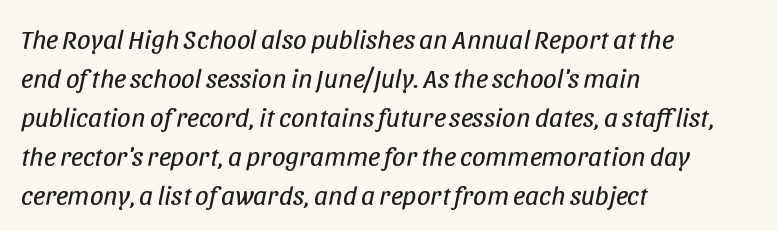
Q: Is the text bold? A: No.
Q: Is the text italic (slanted)? A: Yes, it leans right by about 11 degrees.
Q: Is the text underlined? A: No.
Q: How is the paragraph aligned? A: Left-aligned.
Q: Is the spacing between letters normal or unusually wide? A: Normal.
Q: Is the spacing between lines tight, normal or loose? A: Normal.
